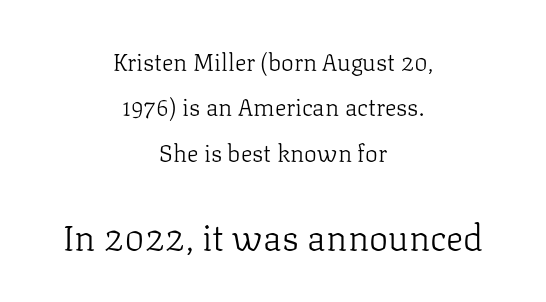
The image shows 36 px light serif type, upright; set centered, line spacing 1.89x, normal letter spacing, not underlined; the second (bottom) block is 1.5x larger; low stroke contrast and a medium x-height.
